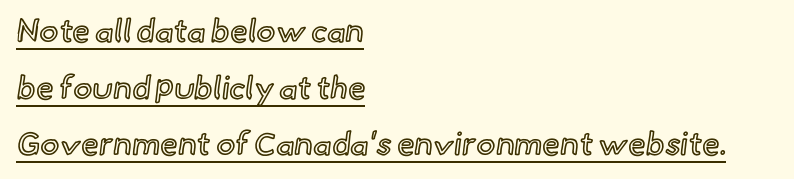
{"width": "normal", "x_height": "small", "monospaced": "no", "underline": "yes", "align": "left", "line_spacing_ratio": 1.77, "letter_spacing": "normal", "letter_spacing_em": 0.0, "glyph_px": 32}
